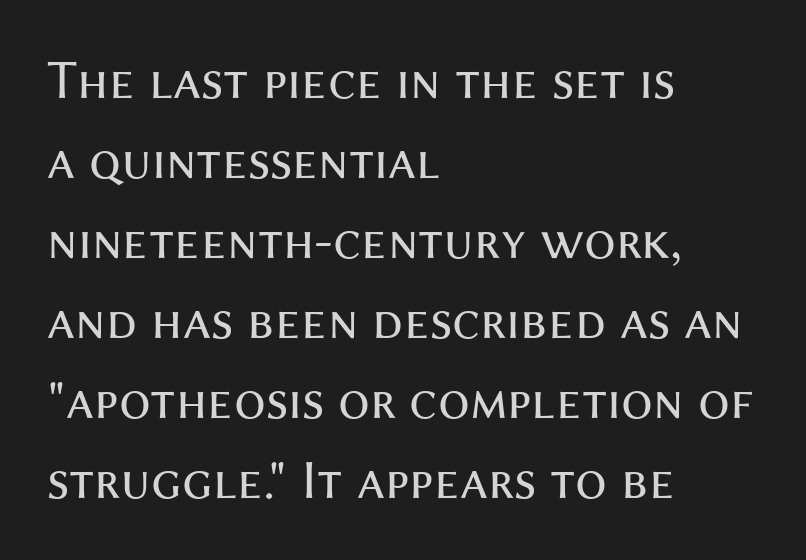
{"serif": "no", "italic": "no", "bold": "no", "weight": "regular", "width": "normal", "stroke_contrast": "medium", "x_height": "medium", "monospaced": "no", "underline": "no", "align": "left", "line_spacing": "normal", "line_spacing_ratio": 1.43, "letter_spacing": "normal", "letter_spacing_em": 0.0, "glyph_px": 56}
